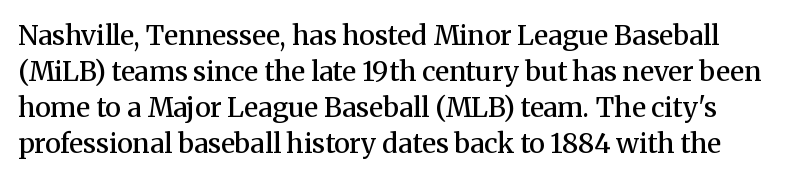
Notice how the stems are strictly vertical — no italics here. Slightly chunky letters — semibold, I'd say, not full bold. Words appear dense and cohesive because spacing is normal. Is there much room between lines? A standard amount, neither cramped nor airy.
